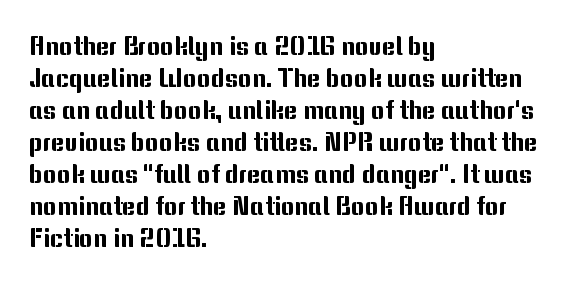
The image shows 26 px text type, upright; set left-aligned, line spacing 1.23x, normal letter spacing, not underlined.
